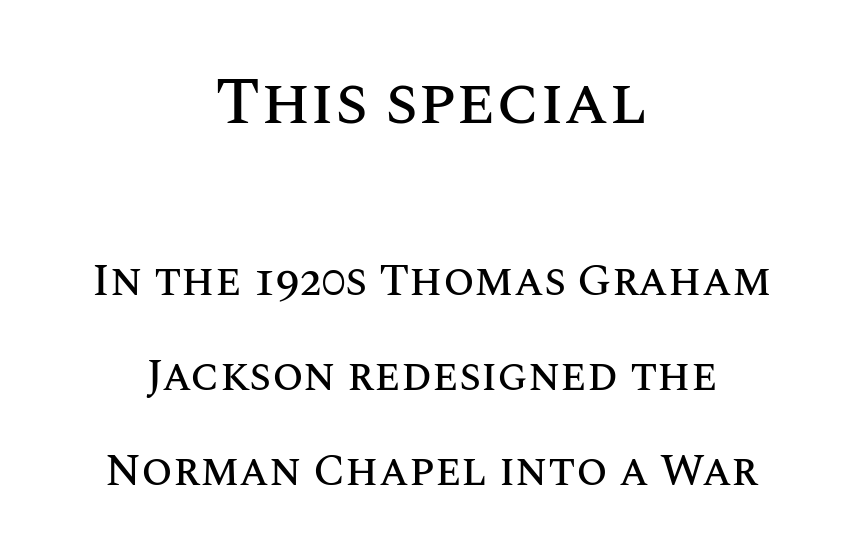
Q: Is the text italic (slanted)? A: No, it is upright.
Q: Is the text underlined? A: No.
Q: How is the paragraph aligned? A: Centered.
Q: Is the spacing between letters normal or unusually wide? A: Normal.
Q: Is the spacing between lines tight, normal or loose? A: Loose.
Q: Which block of text is set in a larger size, the first (top) or the second (bottom)? A: The first (top) one.
Q: Width (condensed, normal, or wide)? A: Normal.
Q: Stroke contrast? A: Medium.
Q: x-height? A: Large.
Q: Monospaced? A: No.
